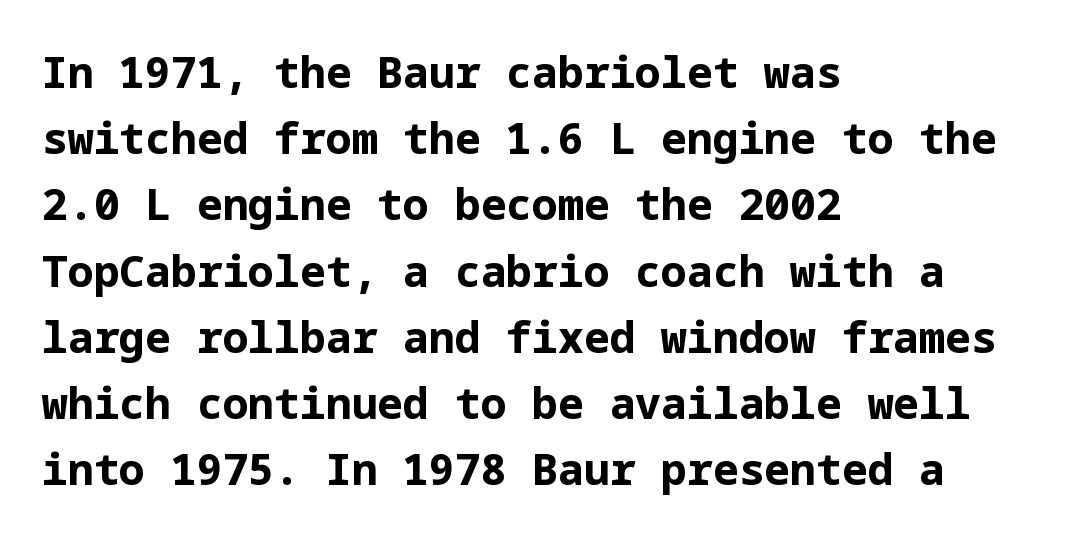
The image shows 43 px bold sans-serif type, upright; set left-aligned, normal line spacing (1.54x), normal letter spacing, not underlined; low stroke contrast and a medium x-height.
